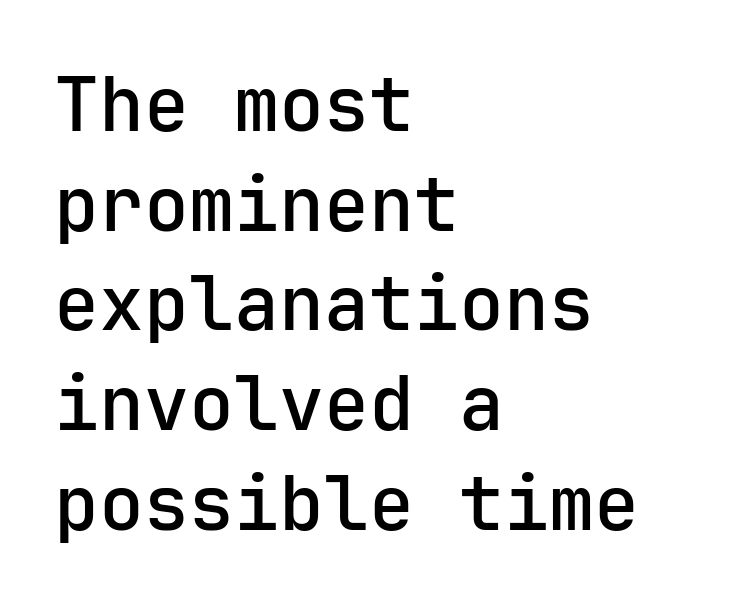
Q: Is the text italic (slanted)? A: No, it is upright.
Q: Is the typeface a serif or a sans-serif typeface? A: Sans-serif.
Q: Is the text underlined? A: No.
Q: How is the paragraph aligned? A: Left-aligned.
Q: Is the spacing between letters normal or unusually wide? A: Normal.
Q: Is the spacing between lines tight, normal or loose? A: Normal.
Q: Width (condensed, normal, or wide)? A: Normal.
Q: Stroke contrast? A: Low.
Q: x-height? A: Medium.
Q: Monospaced? A: Yes.
